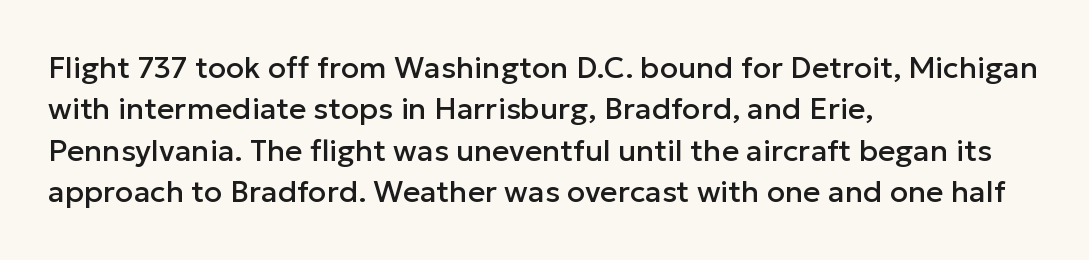
{"serif": "no", "italic": "no", "width": "normal", "stroke_contrast": "low", "x_height": "medium", "monospaced": "no", "underline": "no", "align": "left", "line_spacing": "normal", "line_spacing_ratio": 1.38, "letter_spacing": "normal", "letter_spacing_em": 0.0, "glyph_px": 30}
